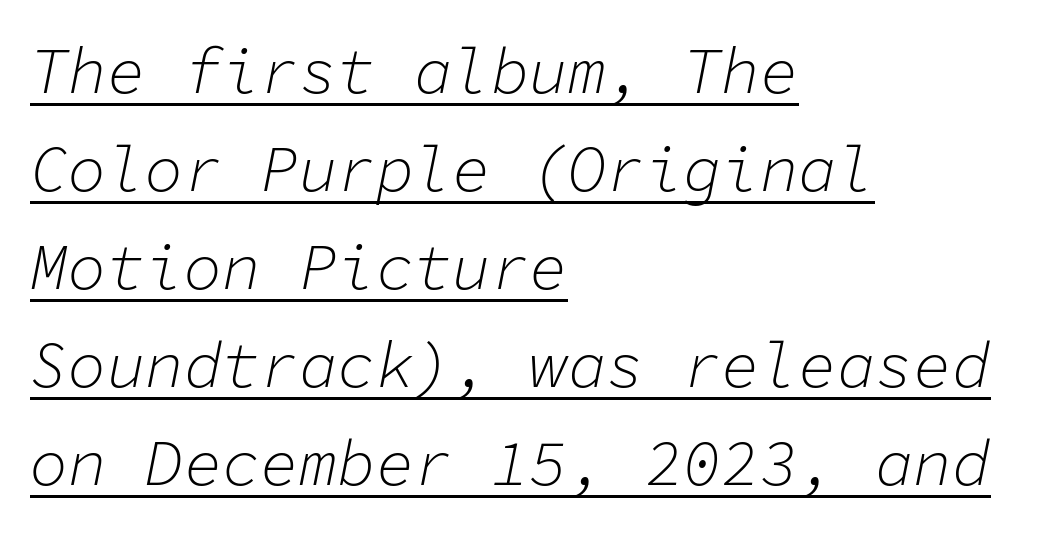
The image shows 64 px light type, italic (leaning right), monospaced; set left-aligned, normal line spacing (1.53x), normal letter spacing, underlined; low stroke contrast and a medium x-height.
